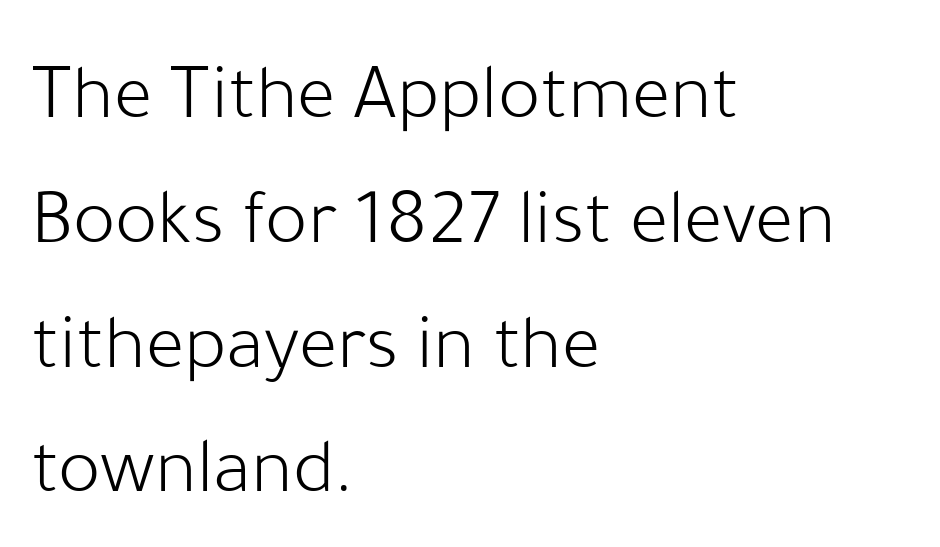
The image shows 80 px light sans-serif type, upright; set left-aligned, normal line spacing (1.56x), normal letter spacing, not underlined; low stroke contrast and a medium x-height.
